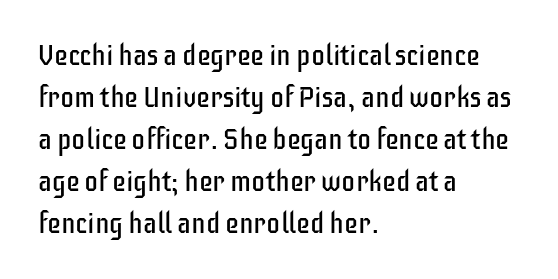
Q: Is the text bold? A: No.
Q: Is the text italic (slanted)? A: No, it is upright.
Q: Is the typeface a serif or a sans-serif typeface? A: Sans-serif.
Q: Is the text underlined? A: No.
Q: How is the paragraph aligned? A: Left-aligned.
Q: Is the spacing between letters normal or unusually wide? A: Normal.
Q: Is the spacing between lines tight, normal or loose? A: Normal.
Q: Width (condensed, normal, or wide)? A: Condensed.
Q: Stroke contrast? A: Low.
Q: x-height? A: Large.
Q: Monospaced? A: No.
